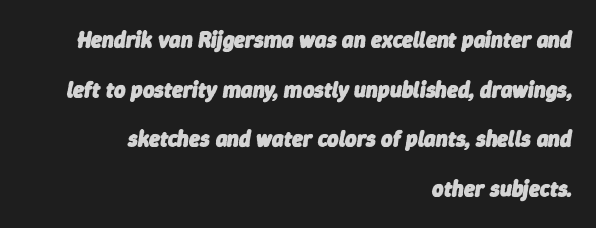
The image shows 22 px bold type, italic (leaning right); set right-aligned, loose line spacing (2.26x), normal letter spacing, not underlined.
